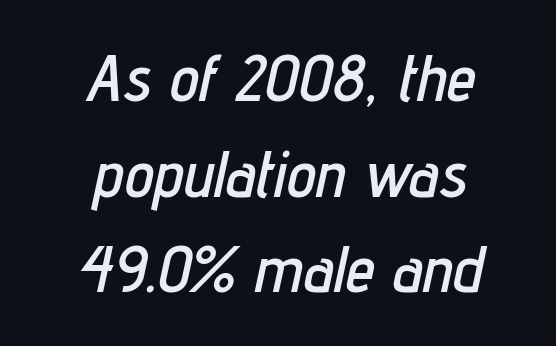
Q: Is the text italic (slanted)? A: Yes, it leans right by about 12 degrees.
Q: Is the text underlined? A: No.
Q: How is the paragraph aligned? A: Centered.
Q: Is the spacing between letters normal or unusually wide? A: Normal.
Q: Is the spacing between lines tight, normal or loose? A: Normal.
Q: Width (condensed, normal, or wide)? A: Condensed.
Q: Stroke contrast? A: Low.
Q: x-height? A: Medium.
Q: Monospaced? A: No.
